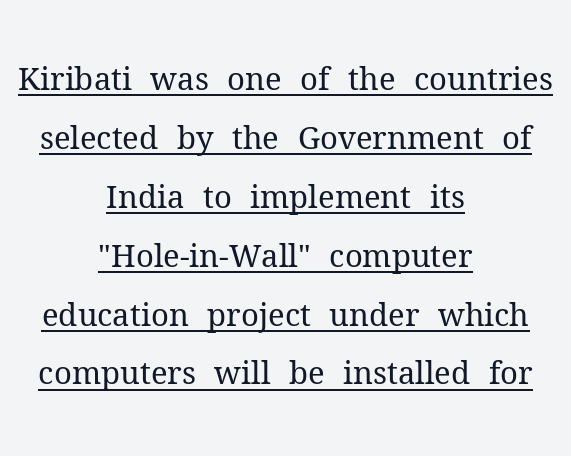
Does the type have serifs? Yes, each stem ends in a small foot. Beneath each row of characters lies a ruled line. Leading is clearly above the norm, producing a sparse column. Summary of weight: not heavy and not bold.
